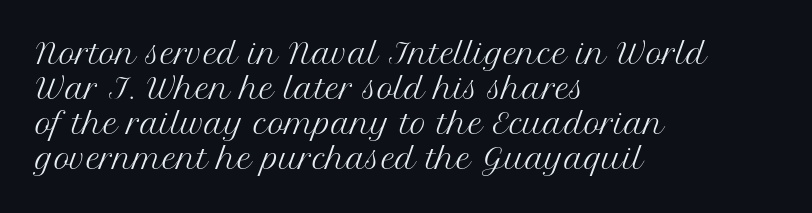
The image shows 28 px regular-weight serif type; set left-aligned, normal line spacing (1.25x), normal letter spacing, not underlined; medium stroke contrast and a medium x-height.
